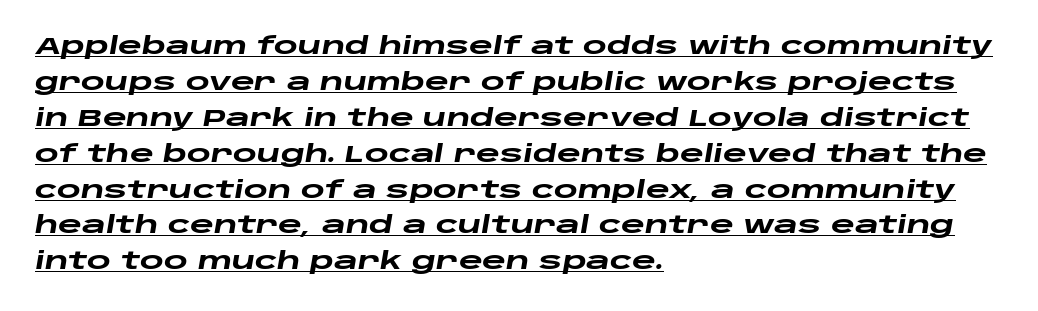
{"italic": "yes", "lean": "right", "slant_degrees": 10, "bold": "yes", "underline": "yes", "align": "left", "line_spacing": "normal", "line_spacing_ratio": 1.56, "letter_spacing": "normal", "letter_spacing_em": 0.0, "glyph_px": 23}
